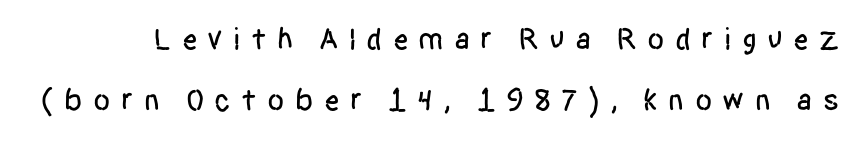
The image shows 31 px condensed sans-serif type, upright; set loose line spacing (1.97x), unusually wide letter spacing (+0.33 em), not underlined; low stroke contrast and a large x-height.
